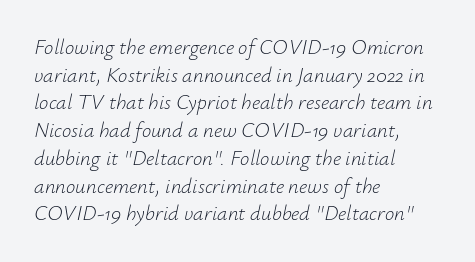
Q: Is the text bold? A: No.
Q: Is the text italic (slanted)? A: Yes, it leans right by about 12 degrees.
Q: Is the text underlined? A: No.
Q: How is the paragraph aligned? A: Left-aligned.
Q: Is the spacing between letters normal or unusually wide? A: Normal.
Q: Is the spacing between lines tight, normal or loose? A: Normal.
